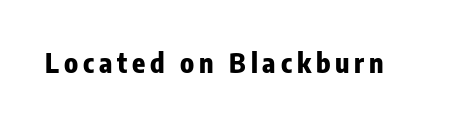
The image shows 27 px bold type, upright; set not underlined.
